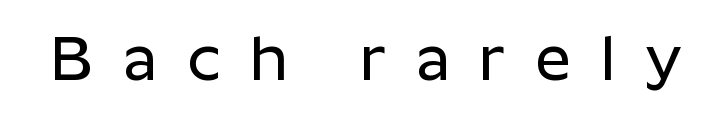
The image shows 63 px sans-serif type, upright; set unusually wide letter spacing (+0.47 em), not underlined; low stroke contrast and a medium x-height.
